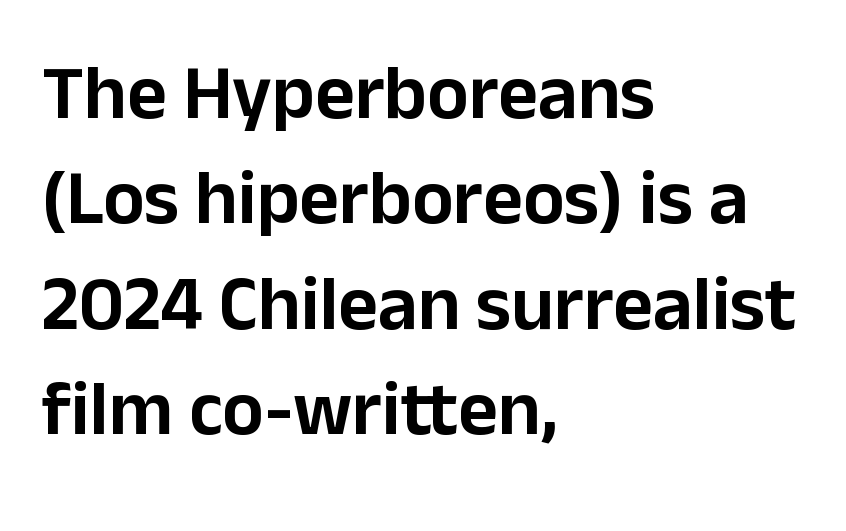
This sample has the flowing, uneven cadence of proportional lettering. Typeset ragged right — the left edge is the straight one. Typographically, this falls in the sans-serif category. Successive baselines arrive at the customary interval. Nobody drew a line under any word here.
